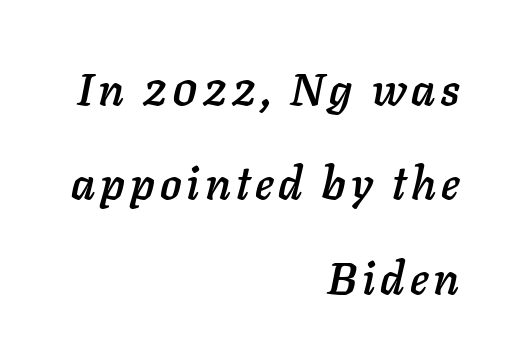
Q: Is the text italic (slanted)? A: Yes, it leans right by about 11 degrees.
Q: Is the text underlined? A: No.
Q: How is the paragraph aligned? A: Right-aligned.
Q: Is the spacing between lines tight, normal or loose? A: Loose.
Q: Width (condensed, normal, or wide)? A: Normal.
Q: Stroke contrast? A: Low.
Q: x-height? A: Medium.
Q: Monospaced? A: No.
